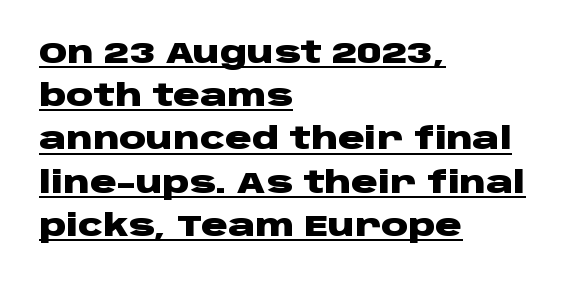
The image shows 30 px heavy, wide sans-serif type, upright; set left-aligned, normal line spacing (1.44x), normal letter spacing, underlined; low stroke contrast and a large x-height.
